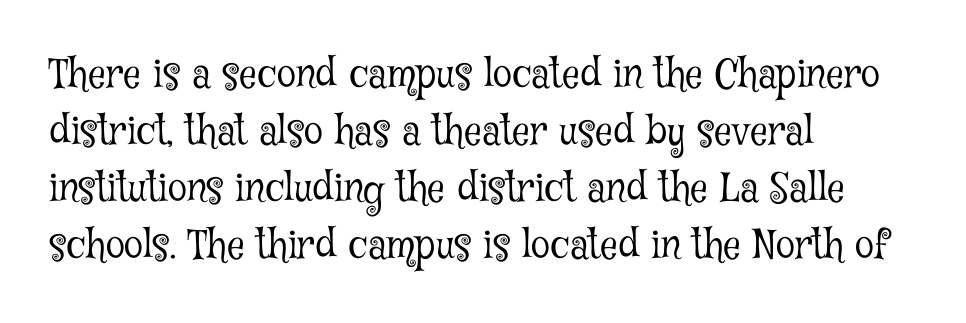
{"serif": "yes", "italic": "no", "bold": "no", "weight": "light", "width": "condensed", "stroke_contrast": "low", "x_height": "medium", "monospaced": "no", "underline": "no", "align": "left", "line_spacing": "normal", "line_spacing_ratio": 1.46, "letter_spacing": "normal", "letter_spacing_em": 0.0, "glyph_px": 39}
